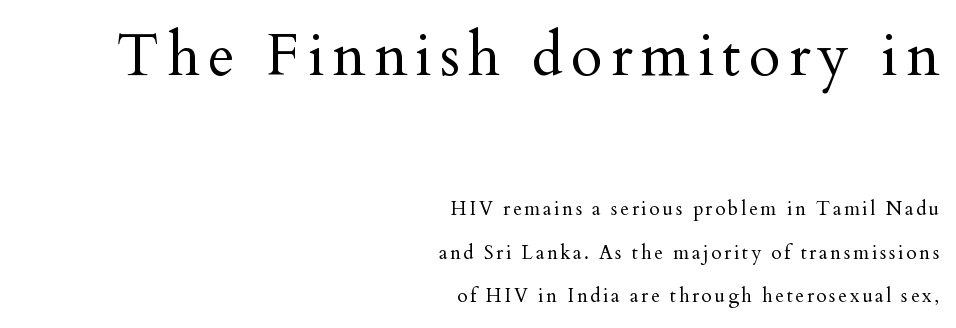
The image shows 58 px regular-weight serif type, upright; set right-aligned, loose line spacing (2.29x), not underlined; the first (top) block is 3.05x larger; medium stroke contrast and a small x-height.
